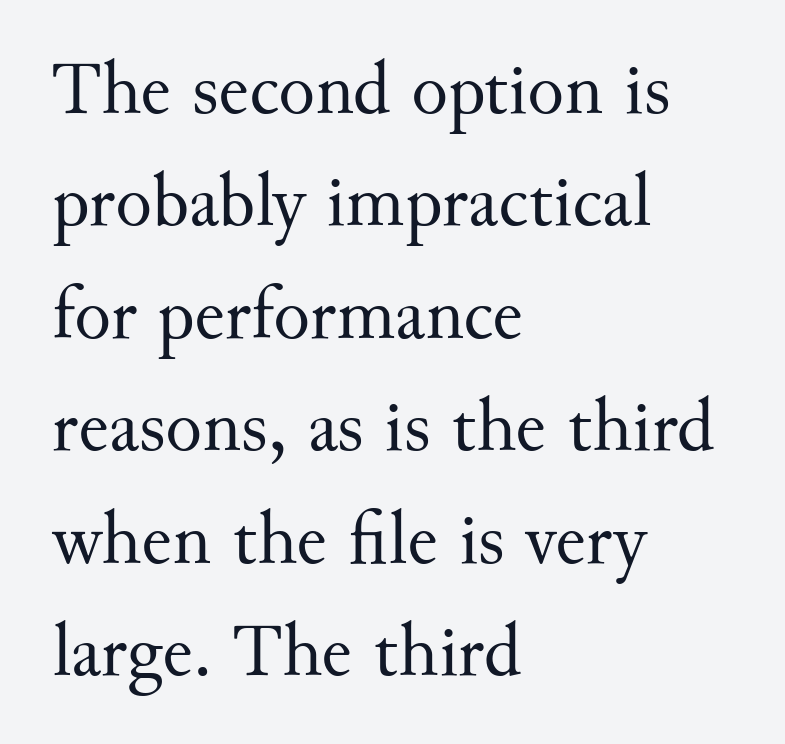
Q: Is the text bold? A: No.
Q: Is the text italic (slanted)? A: No, it is upright.
Q: Is the typeface a serif or a sans-serif typeface? A: Serif.
Q: Is the text underlined? A: No.
Q: How is the paragraph aligned? A: Left-aligned.
Q: Is the spacing between letters normal or unusually wide? A: Normal.
Q: Is the spacing between lines tight, normal or loose? A: Normal.
Q: Width (condensed, normal, or wide)? A: Normal.
Q: Stroke contrast? A: Medium.
Q: x-height? A: Small.
Q: Monospaced? A: No.
